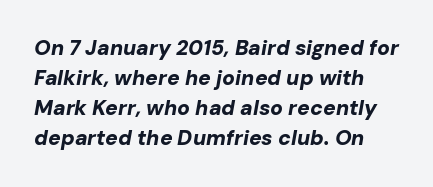
Words float on clear page, feet unadorned. Look at the stroke-to-counter ratio: heavy, a bold. Italic: yes, the glyphs are oblique. Here the glyphs are tracked normally, forming tight word shapes.
